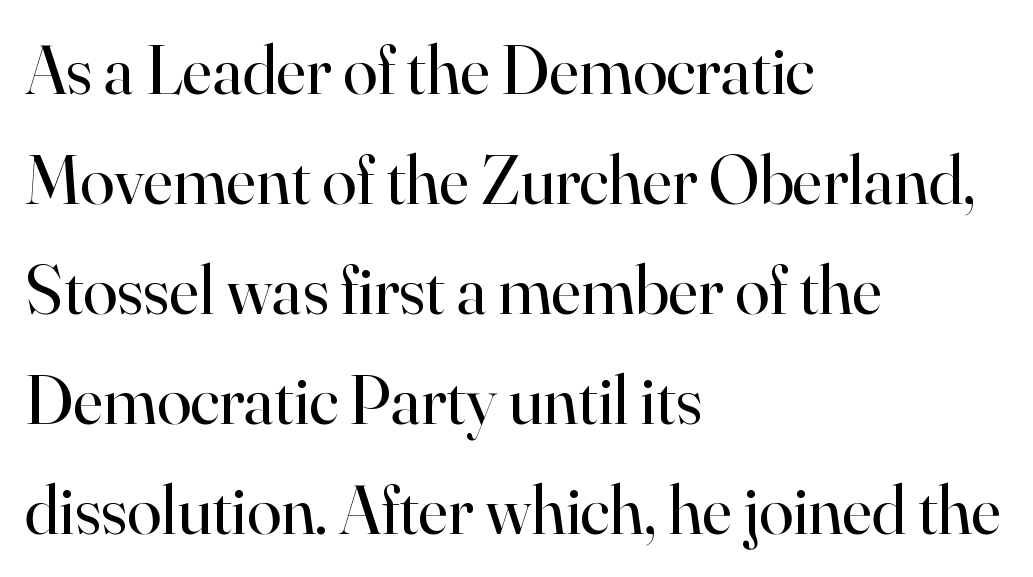
The image shows 70 px regular-weight serif type, upright; set left-aligned, normal line spacing (1.57x), normal letter spacing, not underlined; high stroke contrast and a small x-height.
